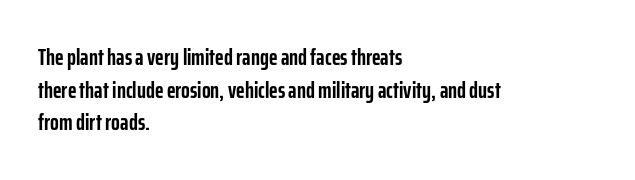
Q: Is the text bold? A: Yes.
Q: Is the text italic (slanted)? A: No, it is upright.
Q: Is the text underlined? A: No.
Q: How is the paragraph aligned? A: Left-aligned.
Q: Is the spacing between letters normal or unusually wide? A: Normal.
Q: Is the spacing between lines tight, normal or loose? A: Normal.
